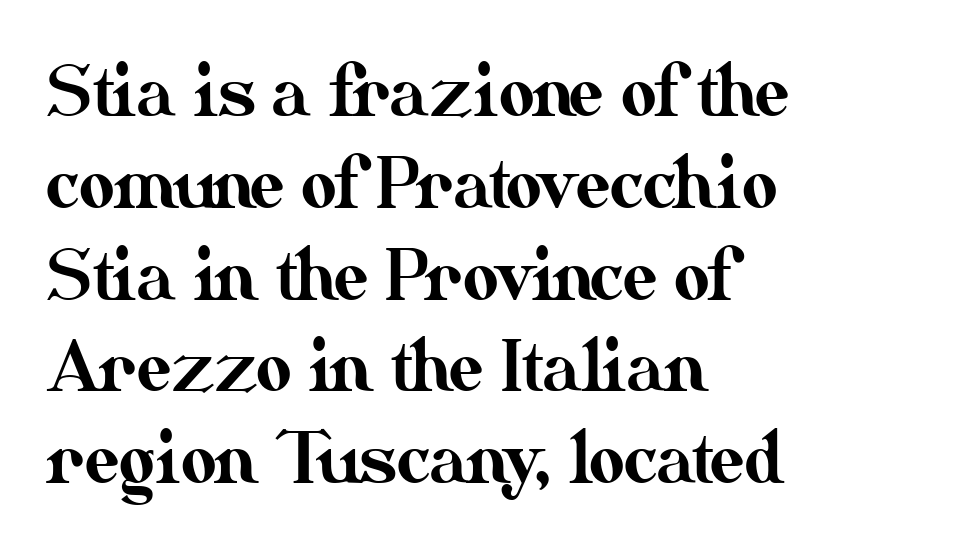
The image shows 69 px text type, upright; set left-aligned, normal line spacing (1.33x), normal letter spacing, not underlined; medium stroke contrast and a small x-height.
